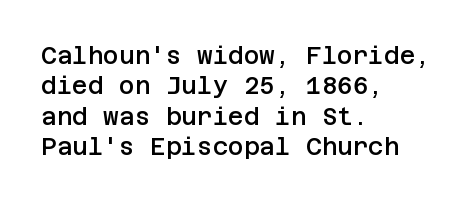
{"italic": "no", "bold": "semi", "underline": "no", "align": "left", "line_spacing": "normal", "line_spacing_ratio": 1.27, "letter_spacing": "normal", "letter_spacing_em": 0.0, "glyph_px": 24}
